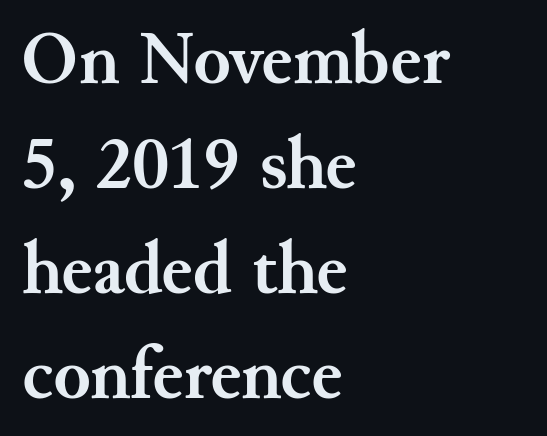
Q: Is the text bold? A: Yes.
Q: Is the text italic (slanted)? A: No, it is upright.
Q: Is the typeface a serif or a sans-serif typeface? A: Serif.
Q: Is the text underlined? A: No.
Q: How is the paragraph aligned? A: Left-aligned.
Q: Is the spacing between letters normal or unusually wide? A: Normal.
Q: Is the spacing between lines tight, normal or loose? A: Normal.
Q: Width (condensed, normal, or wide)? A: Normal.
Q: Stroke contrast? A: Medium.
Q: x-height? A: Small.
Q: Monospaced? A: No.
